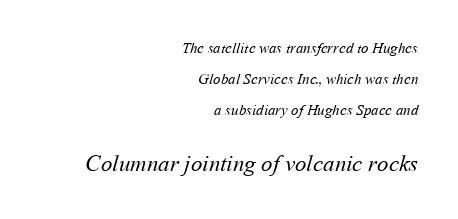
{"bold": "no", "underline": "no", "align": "right", "line_spacing": "loose", "line_spacing_ratio": 2.07, "letter_spacing": "normal", "letter_spacing_em": 0.0, "larger_block": "second", "size_ratio": 1.53, "glyph_px": 23}
